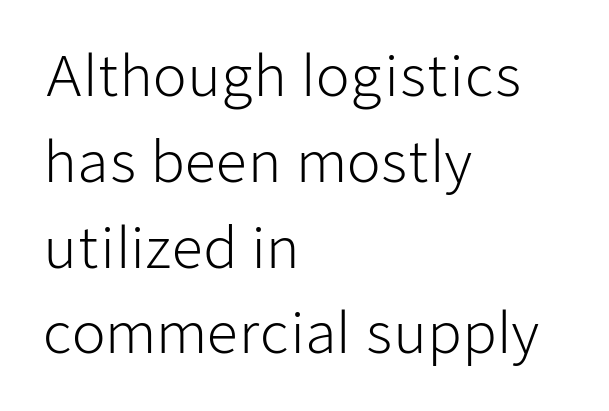
Does extra space separate the letters? No, they use regular spacing. Line spacing here is normal. A student would call this left alignment; a typographer would say flush left, rag right. The letters advance in unequal steps, a hallmark of proportional type. Rendered with straight, roman letterforms.
